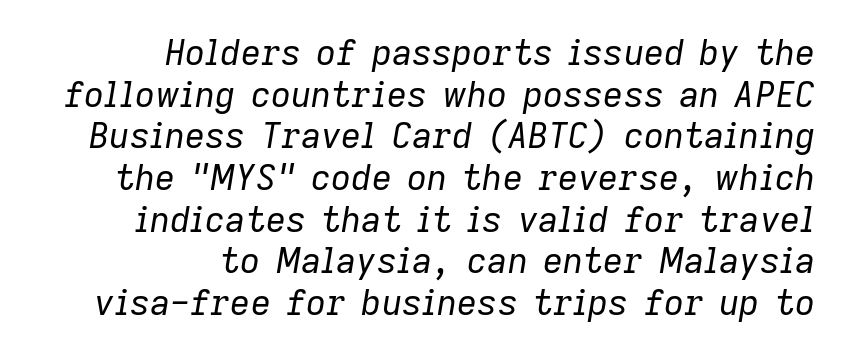
The image shows 35 px regular-weight type, italic (leaning right); set right-aligned, line spacing 1.19x, normal letter spacing, not underlined; low stroke contrast and a medium x-height.
